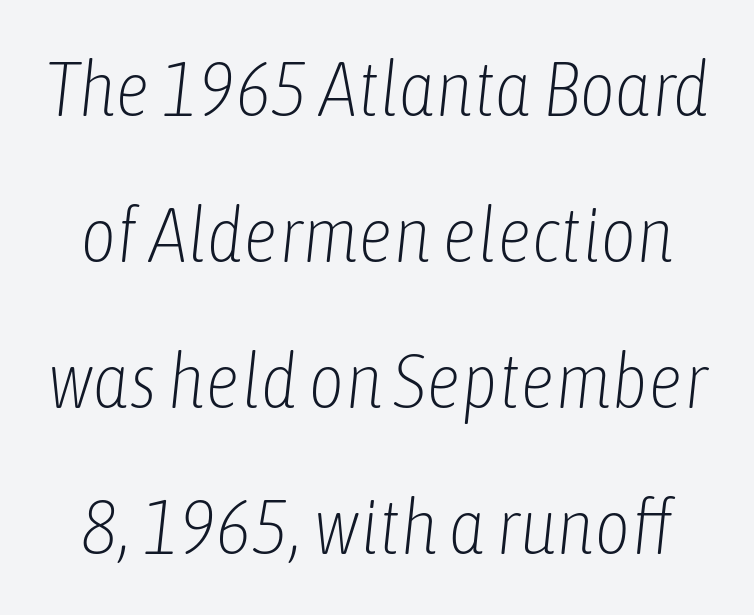
These lines are rendered in a variable-pitch font. A quiet, ordinary-to-light weight characterises the typeface. The specimen omits any rule beneath the text block's lines. Standard letterfit; no display-style spreading of the glyphs. This is oblique type, the kind used for emphasis or titles.
